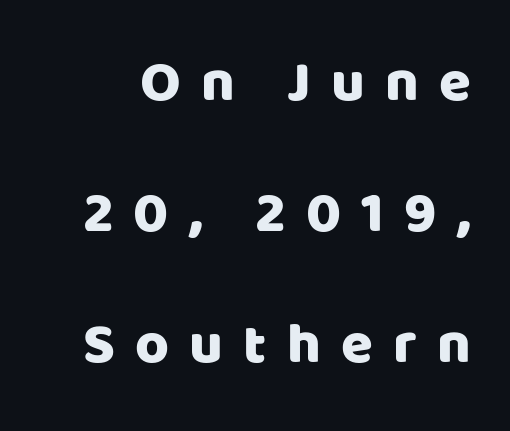
{"serif": "no", "italic": "no", "width": "normal", "stroke_contrast": "low", "x_height": "large", "monospaced": "no", "underline": "no", "line_spacing": "loose", "line_spacing_ratio": 2.26, "letter_spacing": "wide", "letter_spacing_em": 0.35, "glyph_px": 58}
